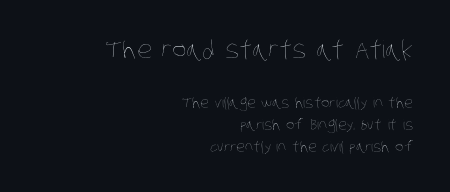
The strip under each line holds only bare page. Layout note: lines flush right. A typesetter would call this zero additional tracking. Leading matches the norm, producing a regular column. Note: larger setting up top, smaller setting below. Vertical stems look standard width or narrower in stroke.
